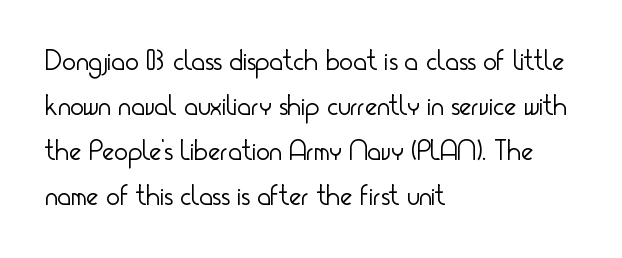
The image shows 29 px light, condensed sans-serif type, upright; set left-aligned, normal line spacing (1.55x), normal letter spacing, not underlined; low stroke contrast and a small x-height.
